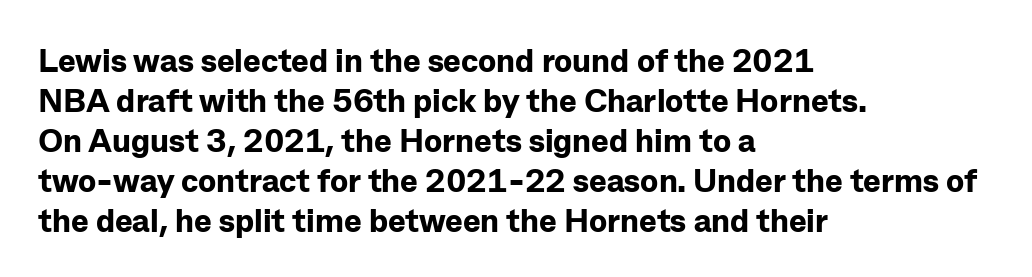
Is the type bold? Yes — the strokes are clearly thick and heavy. Each line starts at the same left margin while the right side varies. This rendering leaves character spacing at its baseline value. Rule under the text: the space is simply empty.
